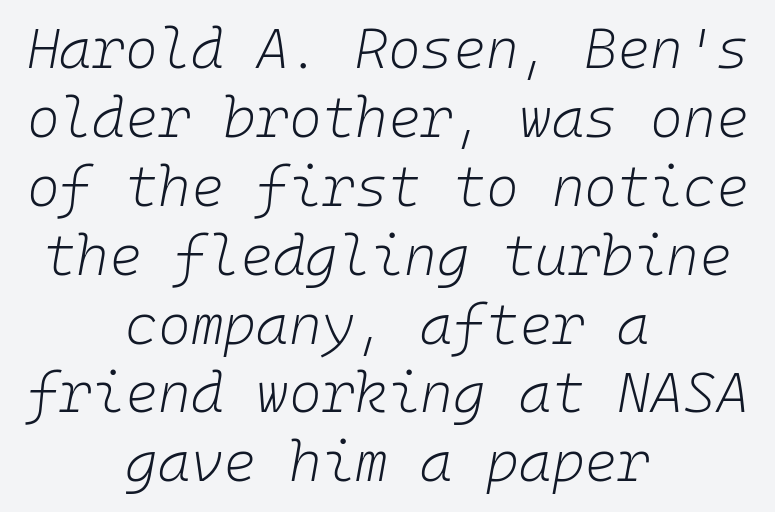
The letters march in equal steps, a hallmark of fixed-pitch type. The cut favours lightness, reaching ordinary text weight at its darkest. This sample uses an oblique cut, with every glyph tilted off the vertical. This rendering features lettering with no underline.
